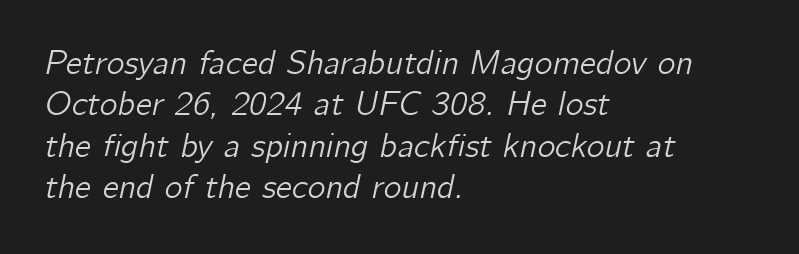
{"italic": "yes", "lean": "right", "slant_degrees": 12, "width": "normal", "stroke_contrast": "low", "x_height": "medium", "monospaced": "no", "underline": "no", "align": "left", "line_spacing_ratio": 1.22, "letter_spacing": "normal", "letter_spacing_em": 0.0, "glyph_px": 34}
